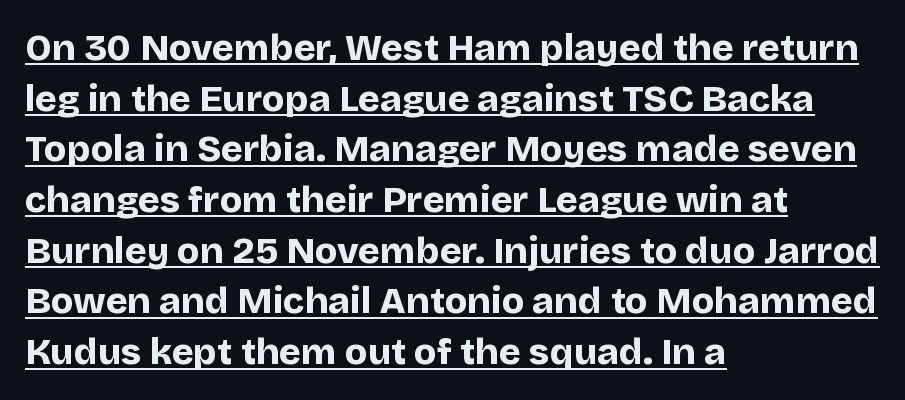
The image shows 37 px bold sans-serif type, upright; set left-aligned, normal line spacing (1.37x), normal letter spacing, underlined; low stroke contrast and a large x-height.
